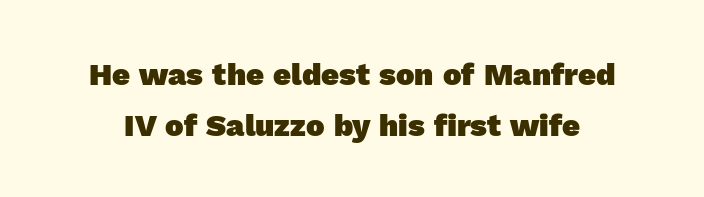
{"serif": "no", "bold": "yes", "weight": "heavy", "width": "normal", "x_height": "medium", "monospaced": "no", "underline": "no", "line_spacing": "normal", "line_spacing_ratio": 1.63, "letter_spacing": "normal", "letter_spacing_em": 0.0, "glyph_px": 31}
